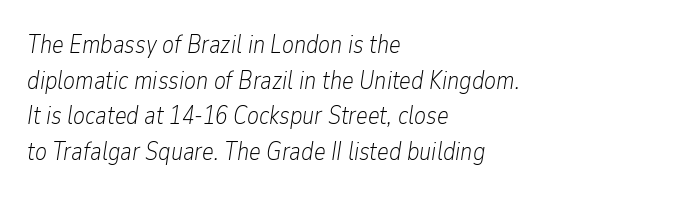
Counters stay open thanks to moderate or lighter strokes. The lettering tilts uniformly, giving the passage an italic look. Leftover space on each line is placed entirely after the last word. There is no visible air inserted between adjacent glyphs. Each row of text sits above clean, open space. Baseline-to-baseline distance is the conventional proportion of letter height.
